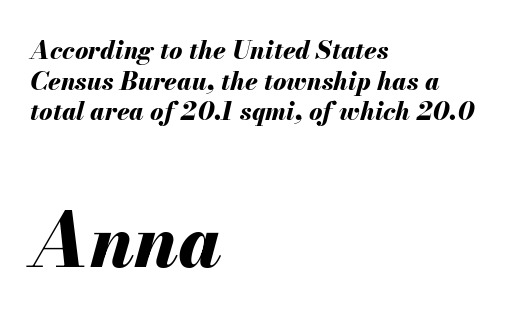
The image shows 75 px bold type, italic (leaning right); set left-aligned, line spacing 1.23x, normal letter spacing, not underlined; the second (bottom) block is 3.0x larger; medium stroke contrast and a small x-height.
